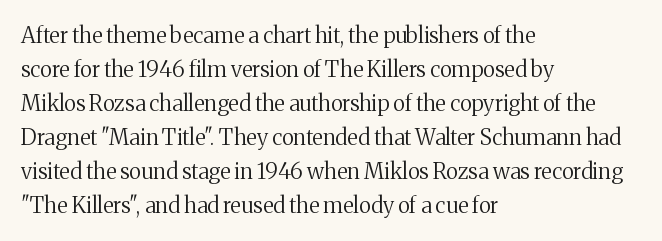
The image shows 22 px text type, upright; set left-aligned, normal line spacing (1.55x), normal letter spacing, not underlined.
